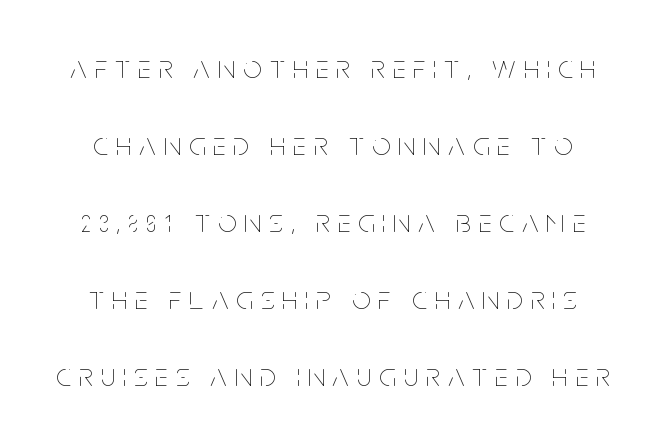
Q: Is the text bold? A: No.
Q: Is the text italic (slanted)? A: No, it is upright.
Q: Is the text underlined? A: No.
Q: Is the spacing between letters normal or unusually wide? A: Unusually wide.
Q: Is the spacing between lines tight, normal or loose? A: Loose.
Q: Width (condensed, normal, or wide)? A: Condensed.
Q: Stroke contrast? A: Low.
Q: x-height? A: Large.
Q: Monospaced? A: No.
